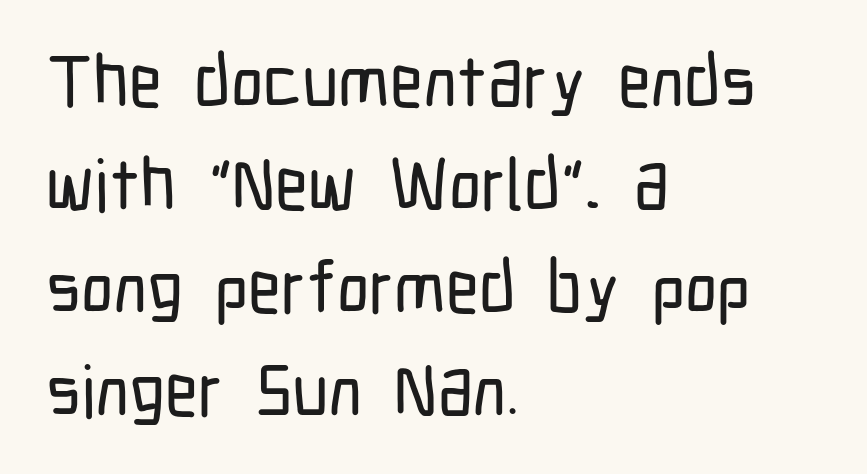
{"serif": "no", "italic": "no", "width": "condensed", "stroke_contrast": "low", "x_height": "medium", "monospaced": "no", "underline": "no", "align": "left", "line_spacing": "normal", "line_spacing_ratio": 1.43, "letter_spacing": "normal", "letter_spacing_em": 0.0, "glyph_px": 72}
